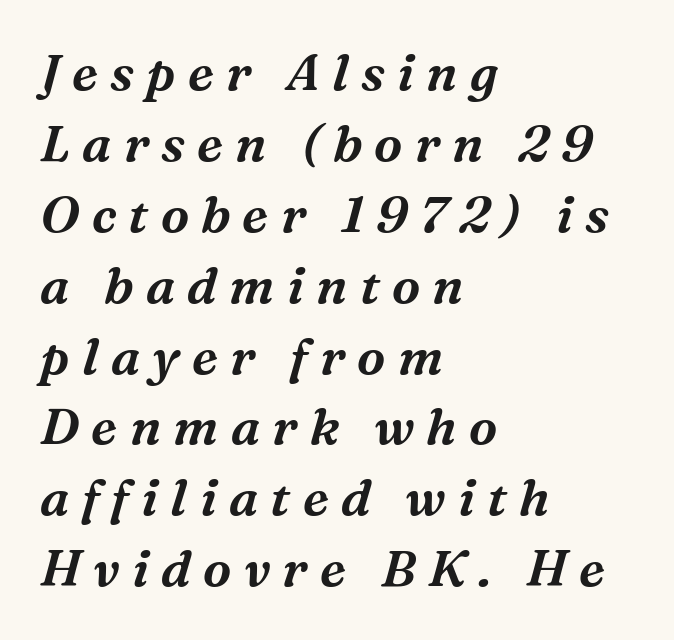
The image shows 51 px serif type, italic (leaning right); set left-aligned, normal line spacing (1.39x), unusually wide letter spacing (+0.24 em), not underlined; medium stroke contrast and a medium x-height.
